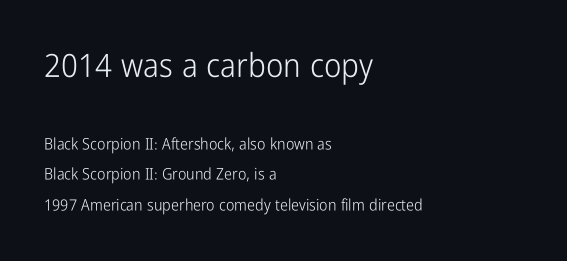
Q: Is the text bold? A: No.
Q: Is the text italic (slanted)? A: No, it is upright.
Q: Is the typeface a serif or a sans-serif typeface? A: Sans-serif.
Q: Is the text underlined? A: No.
Q: How is the paragraph aligned? A: Left-aligned.
Q: Is the spacing between letters normal or unusually wide? A: Normal.
Q: Is the spacing between lines tight, normal or loose? A: Loose.
Q: Which block of text is set in a larger size, the first (top) or the second (bottom)? A: The first (top) one.
Q: Width (condensed, normal, or wide)? A: Condensed.
Q: Stroke contrast? A: Low.
Q: x-height? A: Medium.
Q: Monospaced? A: No.
